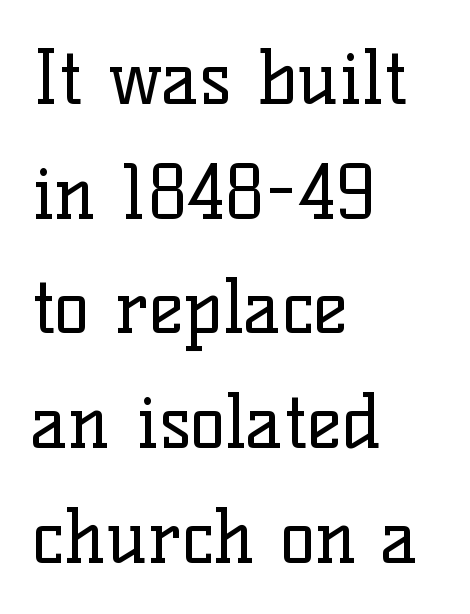
The image shows 74 px regular-weight serif type, upright; set left-aligned, normal line spacing (1.55x), normal letter spacing, not underlined; low stroke contrast and a medium x-height.
